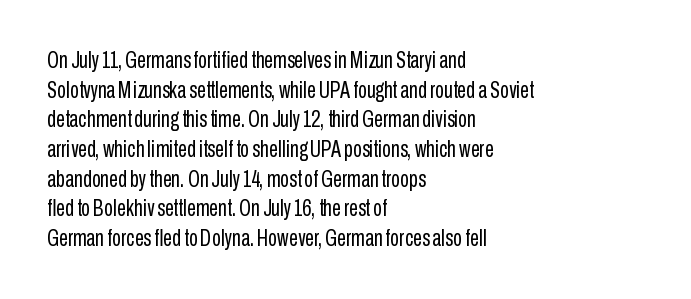
Q: Is the text bold? A: No.
Q: Is the text italic (slanted)? A: No, it is upright.
Q: Is the text underlined? A: No.
Q: How is the paragraph aligned? A: Left-aligned.
Q: Is the spacing between letters normal or unusually wide? A: Normal.
Q: Is the spacing between lines tight, normal or loose? A: Normal.
